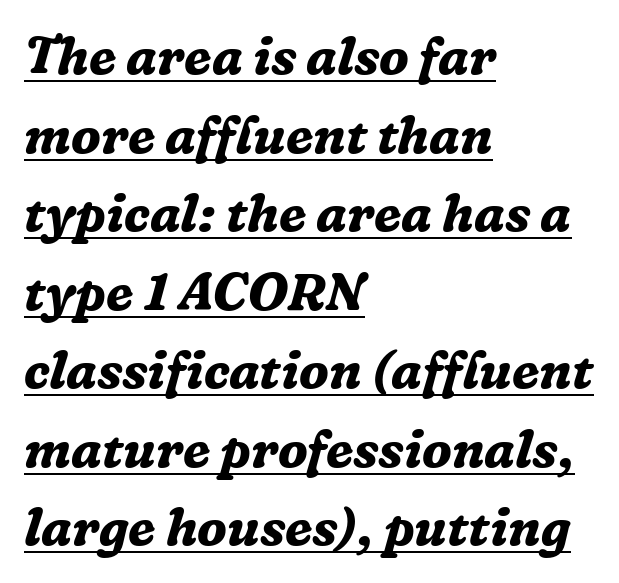
The image shows 51 px bold serif type, italic (leaning right); set left-aligned, normal line spacing (1.54x), normal letter spacing, underlined; medium stroke contrast and a medium x-height.
